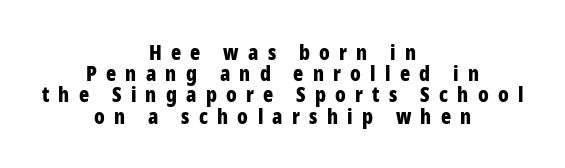
Q: Is the text bold? A: Yes.
Q: Is the text italic (slanted)? A: No, it is upright.
Q: Is the text underlined? A: No.
Q: How is the paragraph aligned? A: Centered.
Q: Is the spacing between letters normal or unusually wide? A: Unusually wide.
Q: Is the spacing between lines tight, normal or loose? A: Tight.
